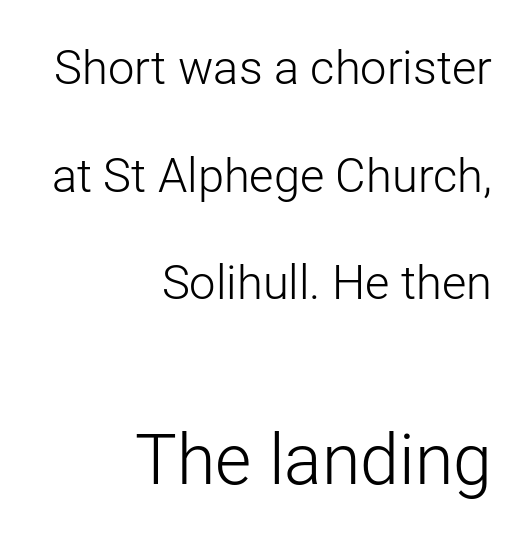
{"serif": "no", "italic": "no", "bold": "no", "weight": "light", "width": "normal", "stroke_contrast": "low", "x_height": "medium", "monospaced": "no", "underline": "no", "align": "right", "line_spacing": "loose", "line_spacing_ratio": 2.29, "letter_spacing": "normal", "letter_spacing_em": 0.0, "larger_block": "second", "size_ratio": 1.49, "glyph_px": 70}
